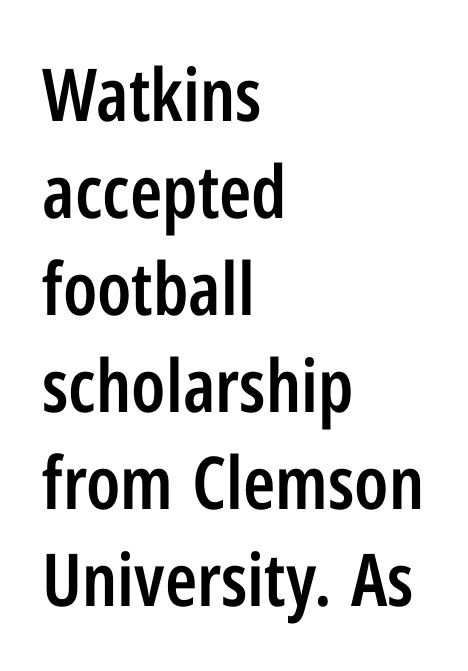
The image shows 73 px semibold, condensed sans-serif type, upright; set left-aligned, normal line spacing (1.33x), normal letter spacing, not underlined; low stroke contrast and a medium x-height.
